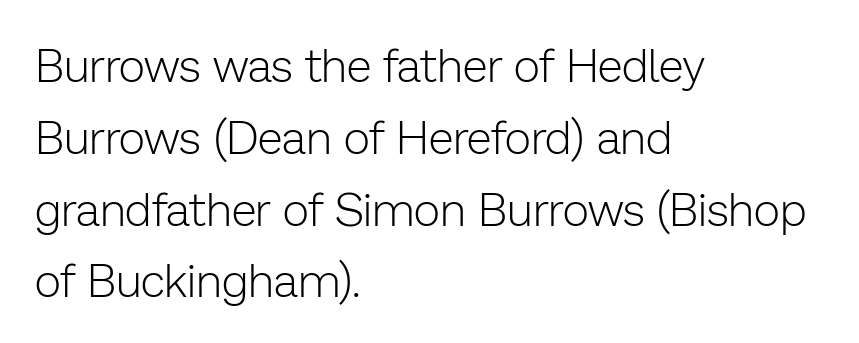
This sample has the flowing, uneven cadence of proportional lettering. Ascenders rise straight up at ninety degrees. The type is set solid horizontally, with unmodified tracking. Classification — sans serif. Does the copy run flush right? No — it runs flush left. Successive baselines arrive at the customary interval.
